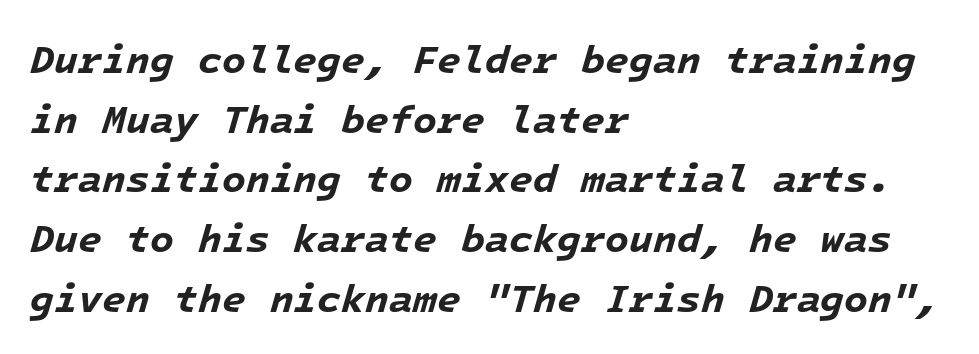
Note the uniform advance width — an 'i' takes as much space as an 'm'. Heavy-handed strokes throughout: this text is bold. Inter-character spacing is left at the font's built-in metrics. Lines of text with bare space underneath.
